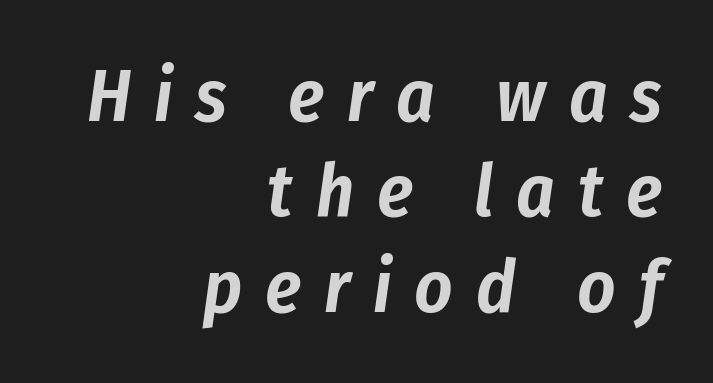
The specimen omits any rule beneath the text block's lines. Note the varied advance widths — an 'i' is clearly narrower than an 'm'. The typography opts for an oblique posture over an upright one. A flush-right, rag-left setting is used for this passage. The letters are spread apart with noticeably loose tracking.
